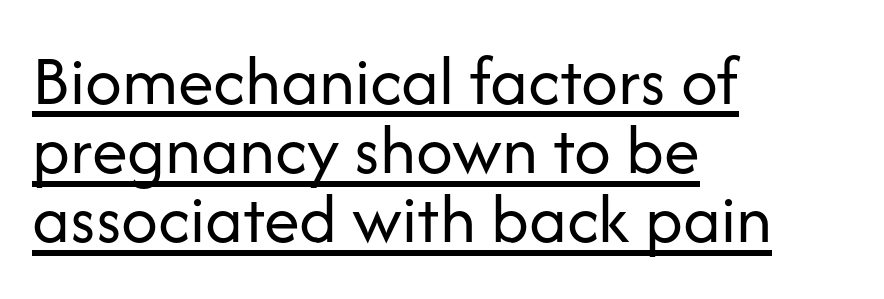
{"serif": "no", "italic": "no", "bold": "no", "weight": "regular", "width": "normal", "stroke_contrast": "low", "x_height": "medium", "monospaced": "no", "underline": "yes", "align": "left", "line_spacing": "tight", "line_spacing_ratio": 0.96, "letter_spacing": "normal", "letter_spacing_em": 0.0, "glyph_px": 72}
